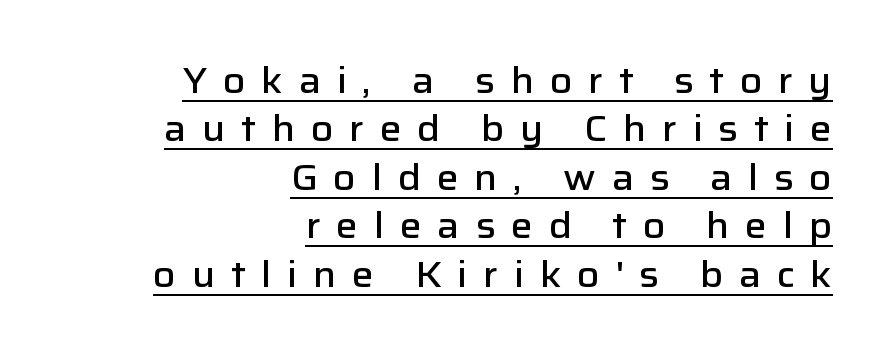
The typesetter has applied underlining to the passage shown. Teacher's note: observe the even right margin — that is flush-right alignment. Here the glyphs are tracked loosely, breaking word shapes into spaced letters. The designer left line spacing at the default. The typesetting leans somewhat heavy: a semibold.
